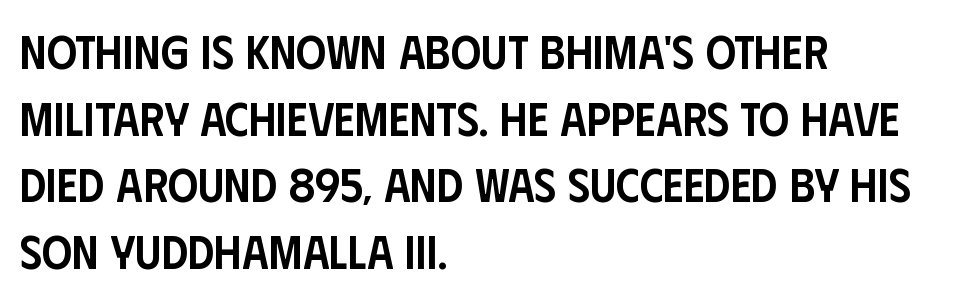
The image shows 47 px semibold, condensed sans-serif type, upright; set left-aligned, normal line spacing (1.42x), normal letter spacing, not underlined; low stroke contrast and a large x-height.
